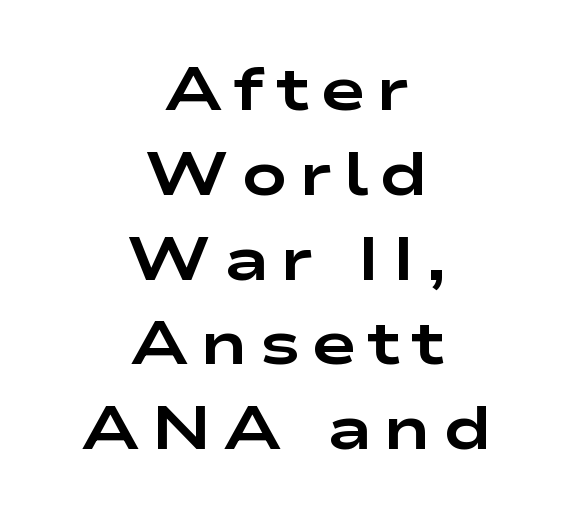
Q: Is the text bold? A: Yes.
Q: Is the text italic (slanted)? A: No, it is upright.
Q: Is the typeface a serif or a sans-serif typeface? A: Sans-serif.
Q: Is the text underlined? A: No.
Q: How is the paragraph aligned? A: Centered.
Q: Is the spacing between lines tight, normal or loose? A: Normal.
Q: Width (condensed, normal, or wide)? A: Wide.
Q: Stroke contrast? A: Low.
Q: x-height? A: Medium.
Q: Monospaced? A: No.
